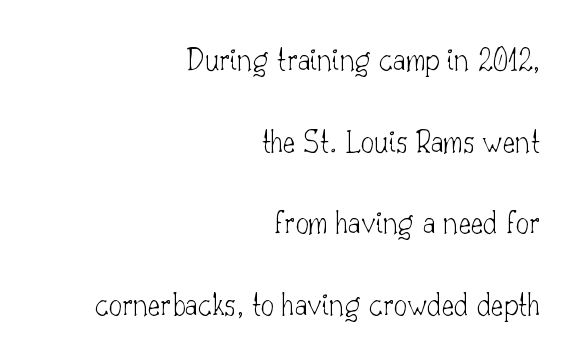
{"serif": "yes", "italic": "no", "bold": "no", "weight": "thin", "width": "normal", "stroke_contrast": "low", "x_height": "small", "monospaced": "no", "underline": "no", "align": "right", "line_spacing": "loose", "line_spacing_ratio": 2.47, "letter_spacing": "normal", "letter_spacing_em": 0.0, "glyph_px": 33}
